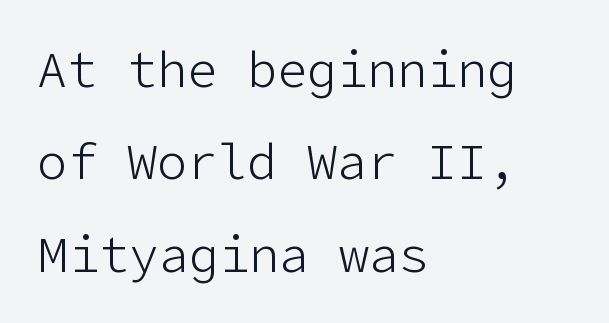
A bare baseline throughout the passage. Weight: regular or lighter. Designer's note — italics off, roman on. The paragraph shown leans on its left margin.
